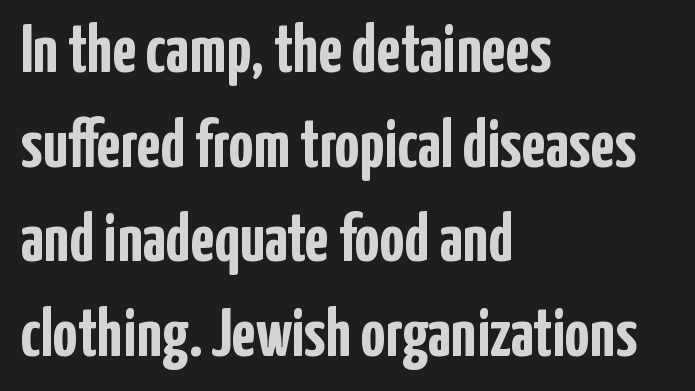
Q: Is the text bold? A: Yes.
Q: Is the text italic (slanted)? A: No, it is upright.
Q: Is the typeface a serif or a sans-serif typeface? A: Sans-serif.
Q: Is the text underlined? A: No.
Q: How is the paragraph aligned? A: Left-aligned.
Q: Is the spacing between letters normal or unusually wide? A: Normal.
Q: Is the spacing between lines tight, normal or loose? A: Normal.
Q: Width (condensed, normal, or wide)? A: Condensed.
Q: Stroke contrast? A: Low.
Q: x-height? A: Medium.
Q: Monospaced? A: No.
